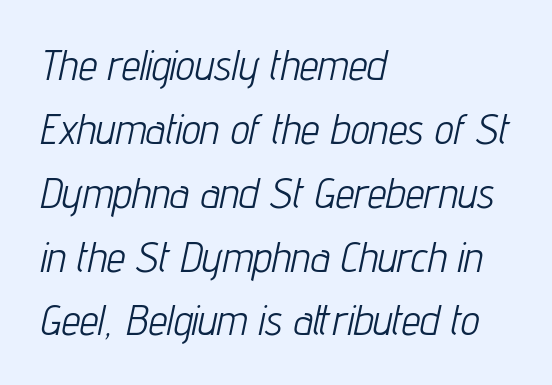
The image shows 42 px light, condensed type, italic (leaning right); set left-aligned, normal line spacing (1.52x), normal letter spacing, not underlined; low stroke contrast and a medium x-height.
